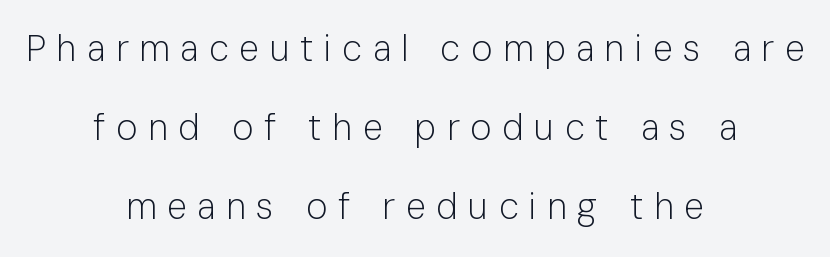
The image shows 36 px light sans-serif type, upright; set centered, loose line spacing (2.2x), unusually wide letter spacing (+0.3 em), not underlined; low stroke contrast and a medium x-height.
